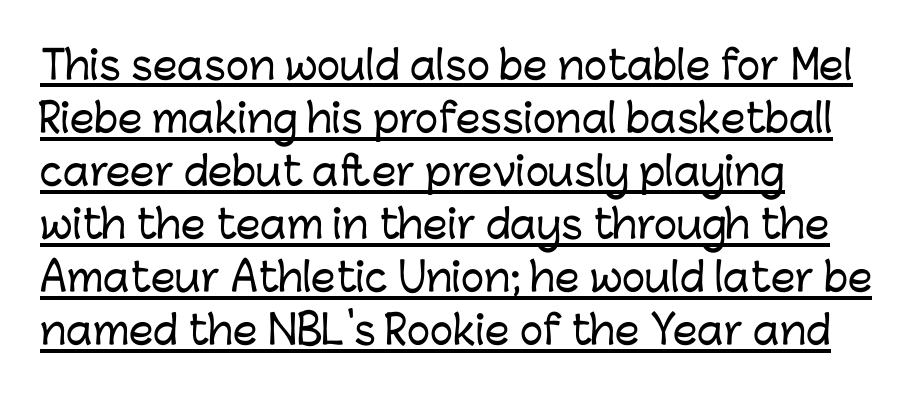
I'd call this a sans setting — the letters go barefoot. Each word holds together tightly as a unit, with standard inter-letter gaps. You could not count columns in this text — the font is proportionally spaced. A continuous stroke trails under the words, as in a hyperlink. The passage shown stacks its lines at a standard gap.
